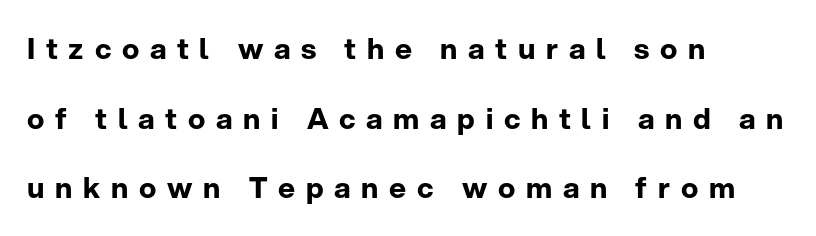
Q: Is the text bold? A: Yes.
Q: Is the text italic (slanted)? A: No, it is upright.
Q: Is the typeface a serif or a sans-serif typeface? A: Sans-serif.
Q: Is the text underlined? A: No.
Q: How is the paragraph aligned? A: Left-aligned.
Q: Is the spacing between letters normal or unusually wide? A: Unusually wide.
Q: Is the spacing between lines tight, normal or loose? A: Loose.
Q: Width (condensed, normal, or wide)? A: Normal.
Q: Stroke contrast? A: Low.
Q: x-height? A: Medium.
Q: Monospaced? A: No.
